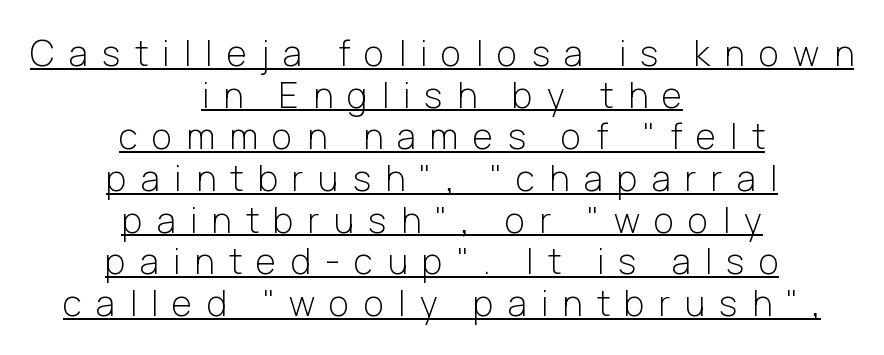
Q: Is the text bold? A: No.
Q: Is the text italic (slanted)? A: No, it is upright.
Q: Is the typeface a serif or a sans-serif typeface? A: Sans-serif.
Q: Is the text underlined? A: Yes.
Q: How is the paragraph aligned? A: Centered.
Q: Is the spacing between letters normal or unusually wide? A: Unusually wide.
Q: Width (condensed, normal, or wide)? A: Normal.
Q: Stroke contrast? A: Low.
Q: x-height? A: Medium.
Q: Monospaced? A: No.
